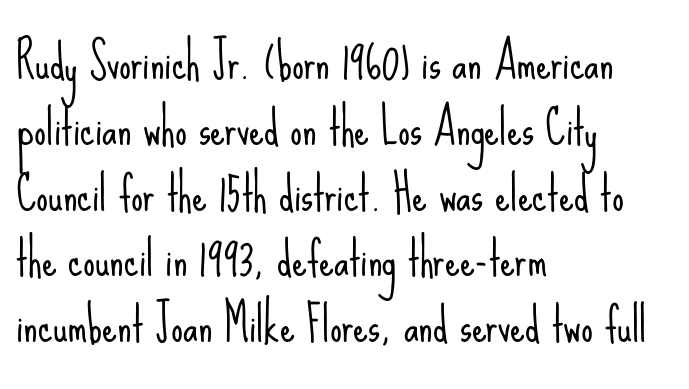
The words here are not underlined. The weight tops out at a normal text grade. Baseline-to-baseline distance is the conventional proportion of letter height. The typography opts for an upright posture over an oblique one. Each letter keeps its own natural width here, so spacing adapts to shape. The type family on display is of the sans-serif kind.
